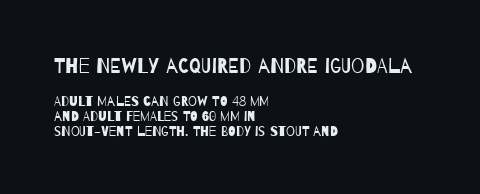
The image shows 21 px text type; set left-aligned, tight line spacing (1.06x), normal letter spacing, not underlined; the first (top) block is 1.5x larger.
